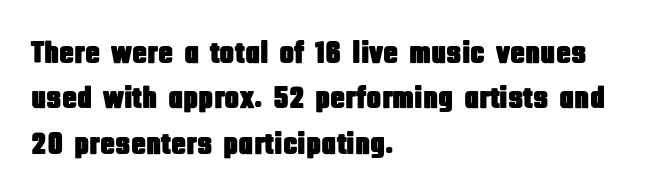
{"serif": "no", "italic": "no", "width": "condensed", "stroke_contrast": "low", "x_height": "large", "monospaced": "no", "underline": "no", "align": "left", "line_spacing": "normal", "line_spacing_ratio": 1.46, "letter_spacing": "normal", "letter_spacing_em": 0.0, "glyph_px": 31}
